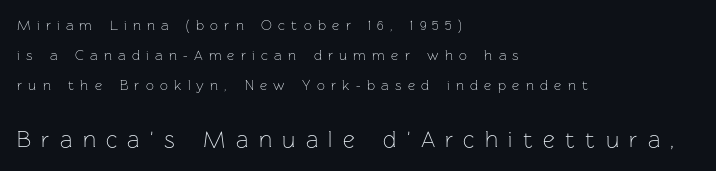
The image shows 23 px text type, upright; set left-aligned, loose line spacing (2.16x), unusually wide letter spacing (+0.45 em), not underlined; the second (bottom) block is 1.64x larger.
